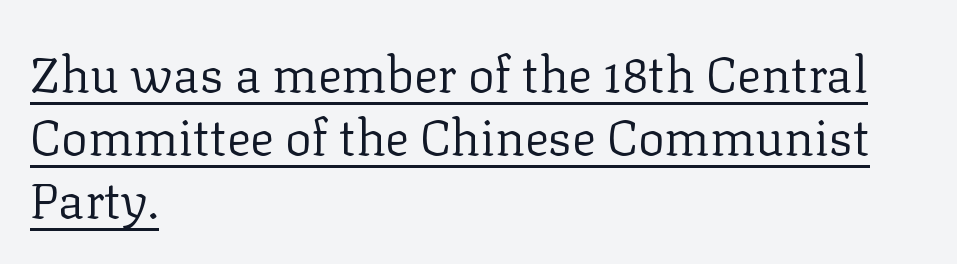
Is the letter spacing exaggerated? No — it looks like the ordinary default. Vertical stems look standard width or narrower in stroke. The passage shown is typed in a proportional face where columns would drift. This sample carries an underscore along the baseline area. The passage shown is typeset with a serif family. The block of text has a typical density, with ordinary space between rows.
